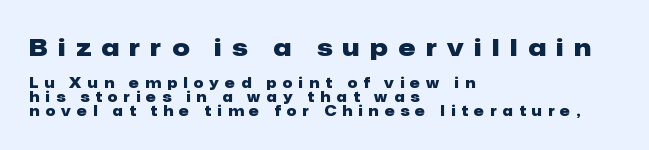
{"italic": "no", "bold": "yes", "underline": "no", "align": "left", "line_spacing": "tight", "line_spacing_ratio": 0.99, "letter_spacing": "wide", "letter_spacing_em": 0.44, "larger_block": "first", "size_ratio": 1.71, "glyph_px": 24}
